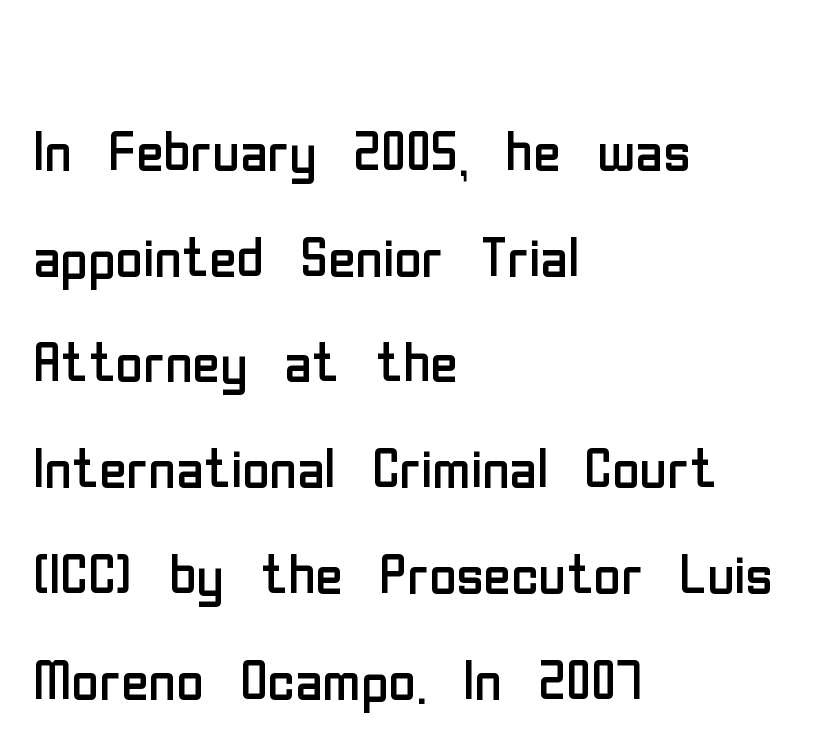
{"serif": "no", "italic": "no", "bold": "no", "weight": "regular", "width": "condensed", "stroke_contrast": "low", "x_height": "medium", "monospaced": "no", "underline": "no", "align": "left", "line_spacing": "normal", "line_spacing_ratio": 1.41, "letter_spacing": "normal", "letter_spacing_em": 0.0, "glyph_px": 75}
